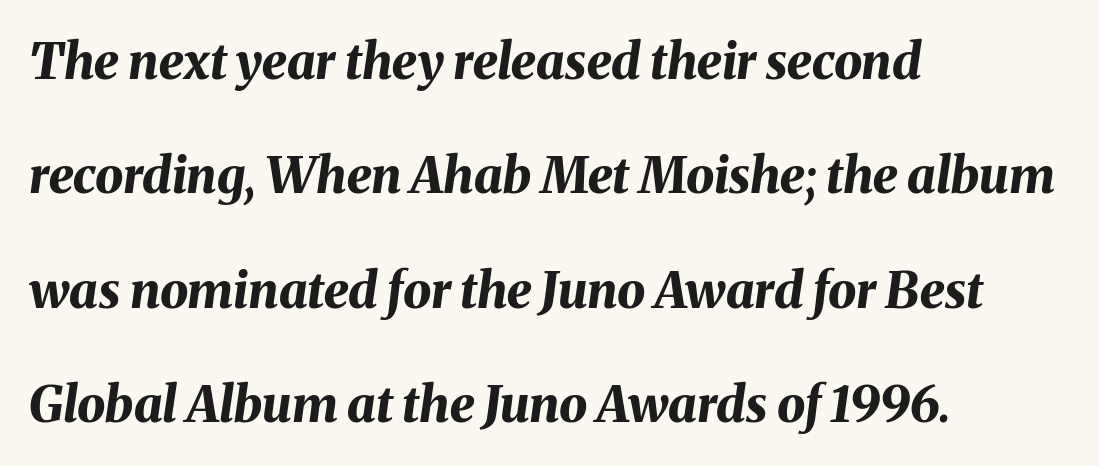
{"italic": "yes", "lean": "right", "slant_degrees": 8, "bold": "yes", "weight": "bold", "width": "normal", "stroke_contrast": "medium", "x_height": "medium", "monospaced": "no", "underline": "no", "align": "left", "line_spacing": "loose", "line_spacing_ratio": 2.29, "letter_spacing": "normal", "letter_spacing_em": 0.0, "glyph_px": 50}
